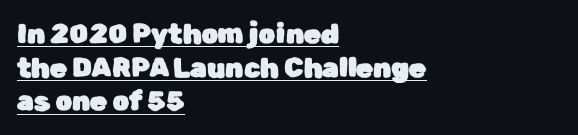
{"italic": "no", "underline": "yes", "align": "left", "line_spacing": "normal", "line_spacing_ratio": 1.25, "letter_spacing": "normal", "letter_spacing_em": 0.0, "glyph_px": 27}
